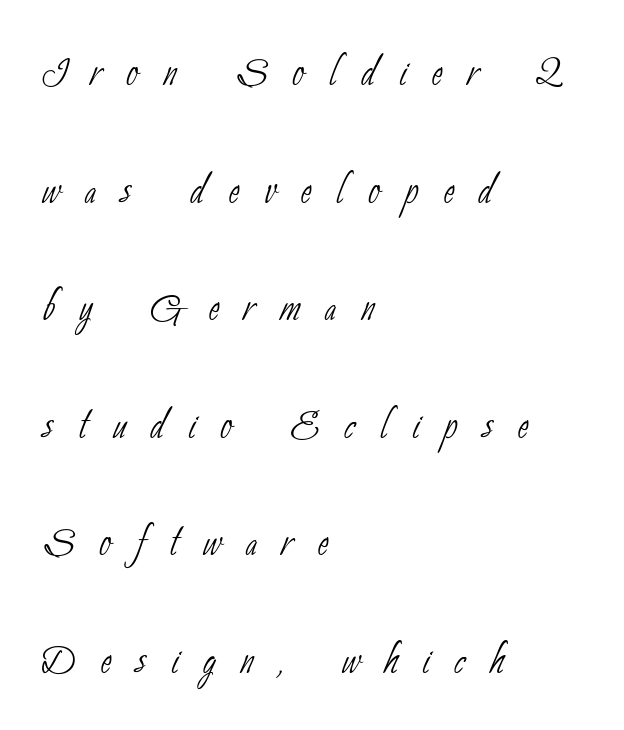
Letters rest on an invisible, unmarked baseline. The line-height multiplier appears high, well above default. The face used here is proportionally spaced, like ordinary book or web type. The line texture is sparse and dotted thanks to wide tracking.
